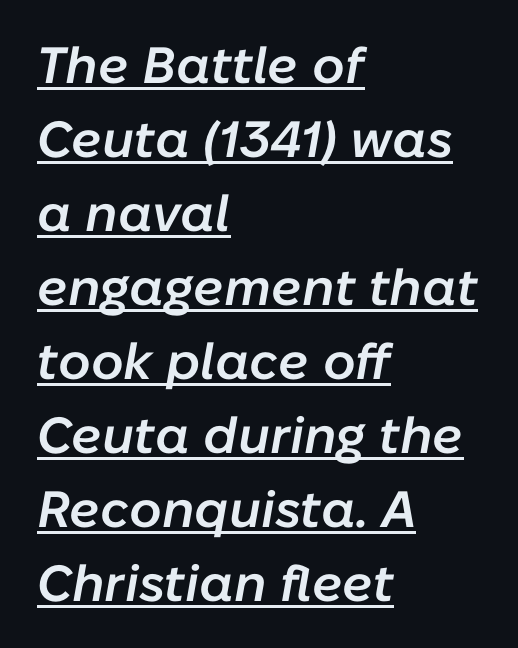
Q: Is the text bold? A: Semi-bold.
Q: Is the text italic (slanted)? A: Yes, it leans right by about 10 degrees.
Q: Is the text underlined? A: Yes.
Q: How is the paragraph aligned? A: Left-aligned.
Q: Is the spacing between letters normal or unusually wide? A: Normal.
Q: Is the spacing between lines tight, normal or loose? A: Normal.
Q: Width (condensed, normal, or wide)? A: Normal.
Q: Stroke contrast? A: Low.
Q: x-height? A: Medium.
Q: Monospaced? A: No.
